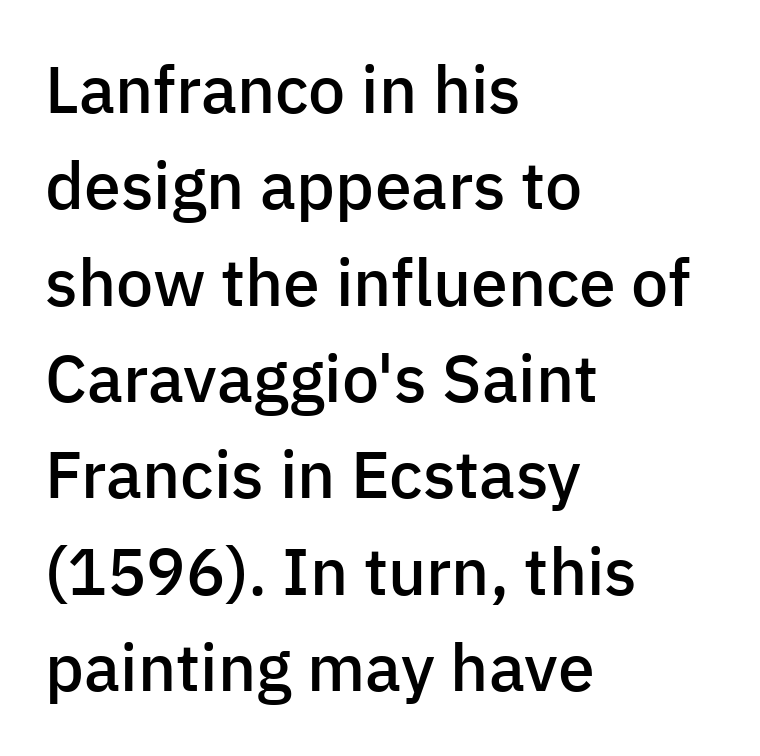
{"serif": "no", "italic": "no", "bold": "semi", "weight": "semibold", "width": "normal", "stroke_contrast": "low", "x_height": "medium", "monospaced": "no", "underline": "no", "align": "left", "line_spacing": "normal", "line_spacing_ratio": 1.46, "letter_spacing": "normal", "letter_spacing_em": 0.0, "glyph_px": 66}
